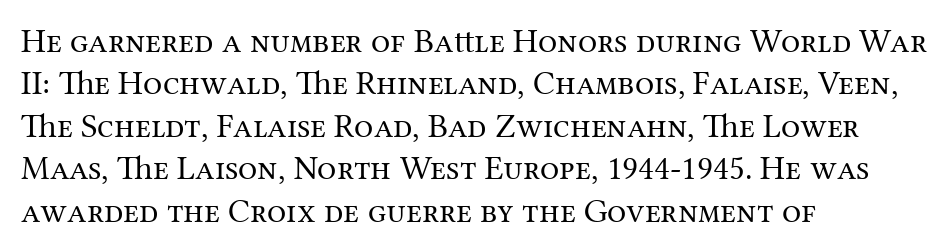
Q: Is the text bold? A: No.
Q: Is the text italic (slanted)? A: No, it is upright.
Q: Is the typeface a serif or a sans-serif typeface? A: Serif.
Q: Is the text underlined? A: No.
Q: How is the paragraph aligned? A: Left-aligned.
Q: Is the spacing between letters normal or unusually wide? A: Normal.
Q: Is the spacing between lines tight, normal or loose? A: Normal.
Q: Width (condensed, normal, or wide)? A: Normal.
Q: Stroke contrast? A: Medium.
Q: x-height? A: Medium.
Q: Monospaced? A: No.
